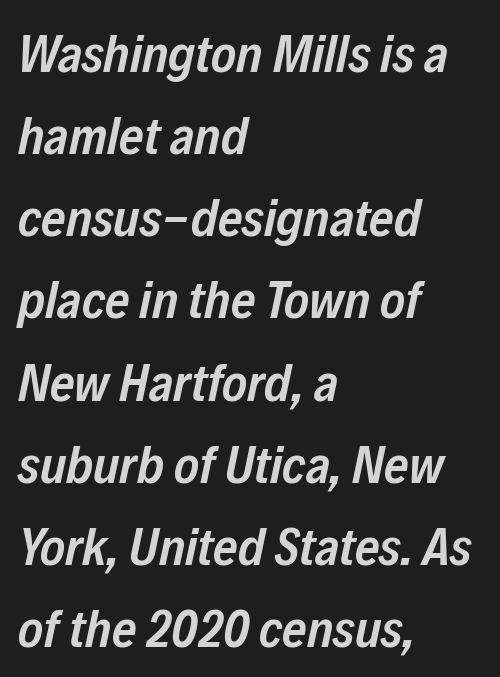
{"italic": "yes", "lean": "right", "slant_degrees": 12, "bold": "semi", "weight": "semibold", "width": "condensed", "stroke_contrast": "low", "x_height": "medium", "monospaced": "no", "underline": "no", "align": "left", "line_spacing": "normal", "line_spacing_ratio": 1.55, "letter_spacing": "normal", "letter_spacing_em": 0.0, "glyph_px": 53}
